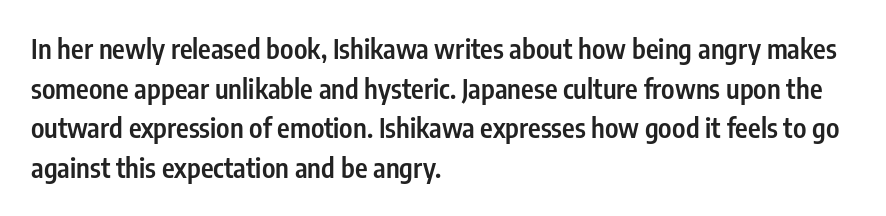
The image shows 27 px text type, upright; set left-aligned, normal line spacing (1.47x), normal letter spacing, not underlined.
